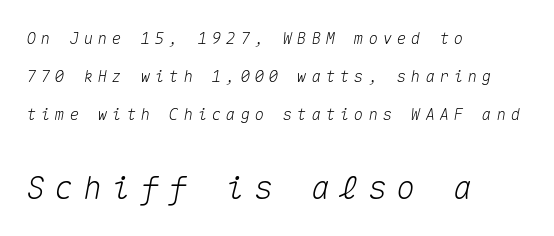
Q: Is the text italic (slanted)? A: Yes, it leans right by about 10 degrees.
Q: Is the text underlined? A: No.
Q: How is the paragraph aligned? A: Left-aligned.
Q: Is the spacing between letters normal or unusually wide? A: Unusually wide.
Q: Is the spacing between lines tight, normal or loose? A: Loose.
Q: Which block of text is set in a larger size, the first (top) or the second (bottom)? A: The second (bottom) one.
Q: Width (condensed, normal, or wide)? A: Normal.
Q: Stroke contrast? A: Medium.
Q: x-height? A: Medium.
Q: Monospaced? A: Yes.
